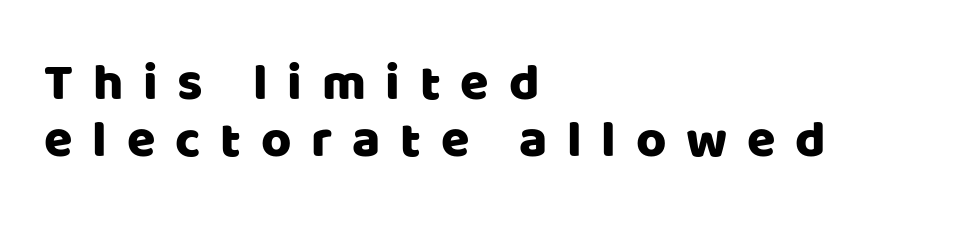
The image shows 52 px sans-serif type, upright; set left-aligned, tight line spacing (1.1x), unusually wide letter spacing (+0.38 em), not underlined; low stroke contrast and a large x-height.
